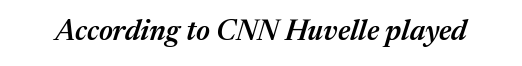
{"italic": "yes", "lean": "right", "slant_degrees": 17, "bold": "semi", "weight": "semibold", "width": "normal", "stroke_contrast": "medium", "x_height": "medium", "monospaced": "no", "underline": "no", "letter_spacing": "normal", "letter_spacing_em": 0.0, "glyph_px": 29}
